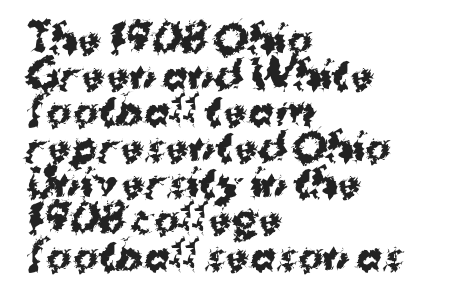
{"serif": "no", "bold": "yes", "weight": "bold", "width": "normal", "stroke_contrast": "medium", "x_height": "medium", "monospaced": "no", "underline": "no", "align": "left", "line_spacing": "tight", "line_spacing_ratio": 0.95, "letter_spacing": "normal", "letter_spacing_em": 0.0, "glyph_px": 38}
